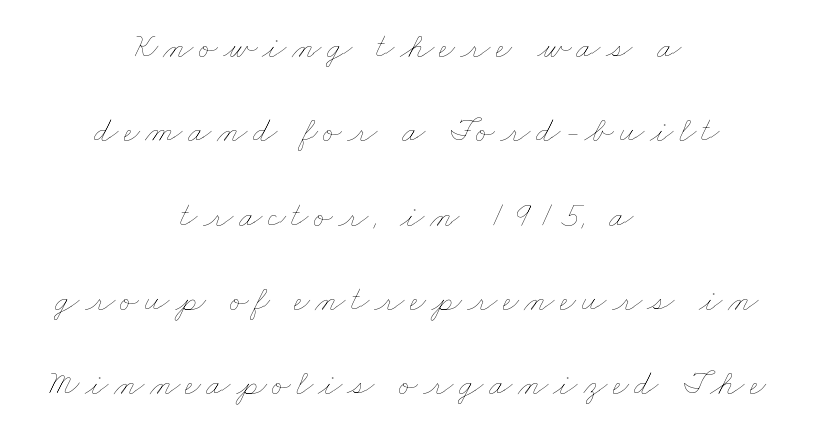
Honestly, there is no underline to notice here at all. Think of a printed novel: that variable character pitch is what you see here. Stroke thickness stays within the range of a standard reading face or lighter. The typesetter chose a symmetrical, centered arrangement here. Leading is clearly above the norm, producing a sparse column.
